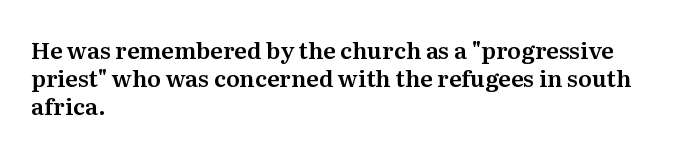
Q: Is the text italic (slanted)? A: No, it is upright.
Q: Is the text underlined? A: No.
Q: How is the paragraph aligned? A: Left-aligned.
Q: Is the spacing between letters normal or unusually wide? A: Normal.
